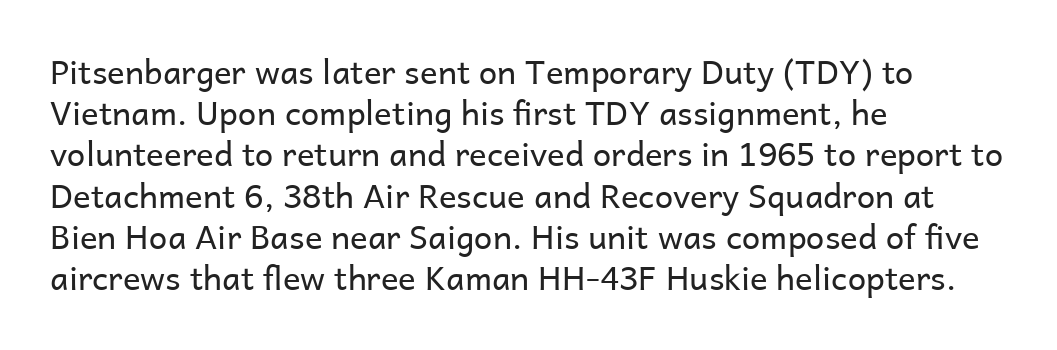
Q: Is the text bold? A: No.
Q: Is the text italic (slanted)? A: No, it is upright.
Q: Is the typeface a serif or a sans-serif typeface? A: Sans-serif.
Q: Is the text underlined? A: No.
Q: How is the paragraph aligned? A: Left-aligned.
Q: Is the spacing between letters normal or unusually wide? A: Normal.
Q: Is the spacing between lines tight, normal or loose? A: Normal.
Q: Width (condensed, normal, or wide)? A: Normal.
Q: Stroke contrast? A: Low.
Q: x-height? A: Medium.
Q: Monospaced? A: No.
